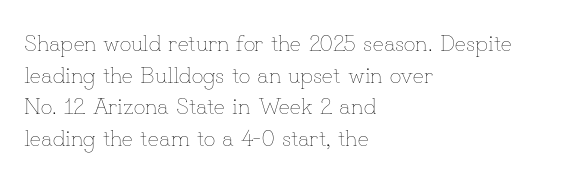
The strokes are not fattened; the text isn't bold. Beneath every word, the page is bare. Every row of glyphs begins at an identical x-position on the left. In terms of posture, this sample is upright.
